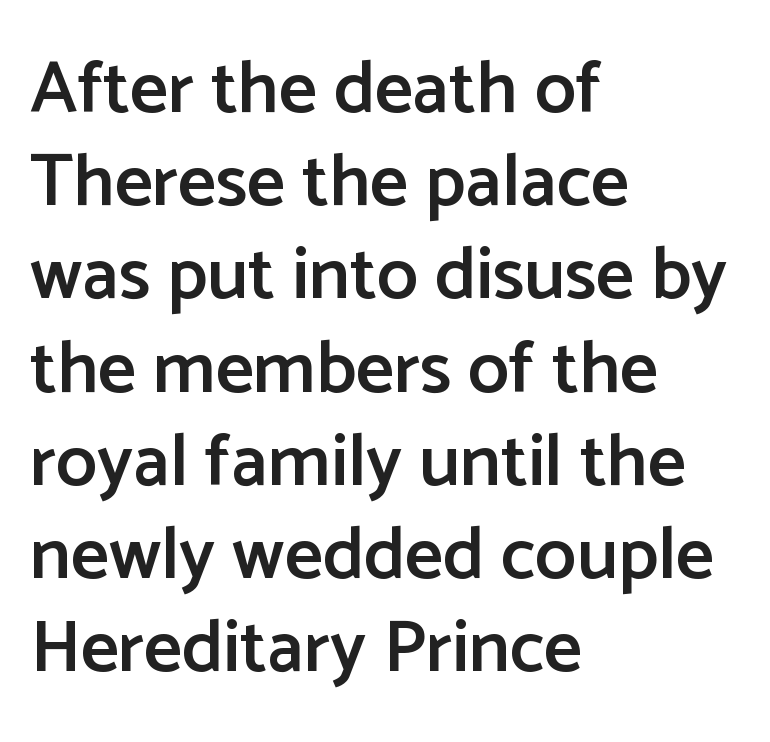
{"serif": "no", "italic": "no", "bold": "semi", "weight": "semibold", "width": "normal", "stroke_contrast": "low", "x_height": "medium", "monospaced": "no", "underline": "no", "align": "left", "line_spacing": "normal", "line_spacing_ratio": 1.26, "letter_spacing": "normal", "letter_spacing_em": 0.0, "glyph_px": 74}
